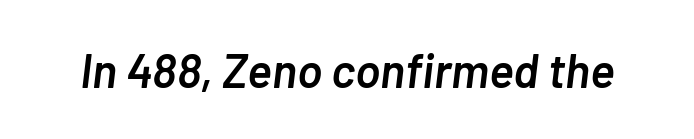
Q: Is the text bold? A: Semi-bold.
Q: Is the text italic (slanted)? A: Yes, it leans right by about 7 degrees.
Q: Is the text underlined? A: No.
Q: Is the spacing between letters normal or unusually wide? A: Normal.
Q: Width (condensed, normal, or wide)? A: Normal.
Q: Stroke contrast? A: Low.
Q: x-height? A: Medium.
Q: Monospaced? A: No.
